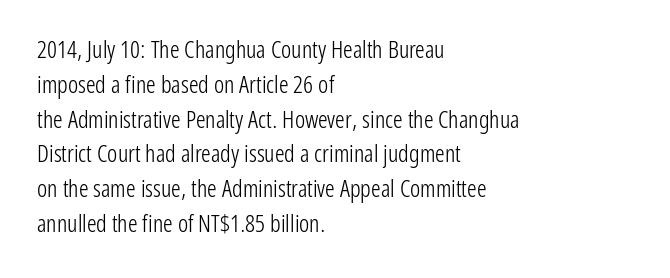
The image shows 24 px text type, upright; set left-aligned, normal line spacing (1.45x), normal letter spacing, not underlined.
